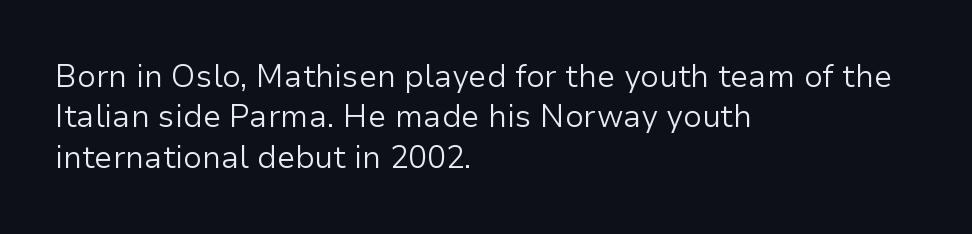
Q: Is the text bold? A: No.
Q: Is the text italic (slanted)? A: No, it is upright.
Q: Is the typeface a serif or a sans-serif typeface? A: Sans-serif.
Q: Is the text underlined? A: No.
Q: How is the paragraph aligned? A: Left-aligned.
Q: Is the spacing between letters normal or unusually wide? A: Normal.
Q: Is the spacing between lines tight, normal or loose? A: Normal.
Q: Width (condensed, normal, or wide)? A: Normal.
Q: Stroke contrast? A: Low.
Q: x-height? A: Medium.
Q: Monospaced? A: No.
